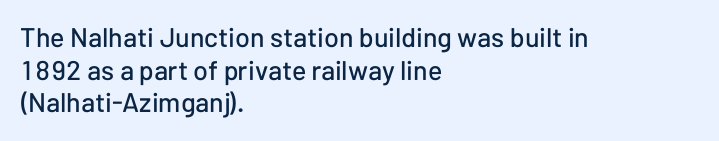
{"italic": "no", "underline": "no", "align": "left", "line_spacing_ratio": 1.21, "letter_spacing": "normal", "letter_spacing_em": 0.0, "glyph_px": 27}
